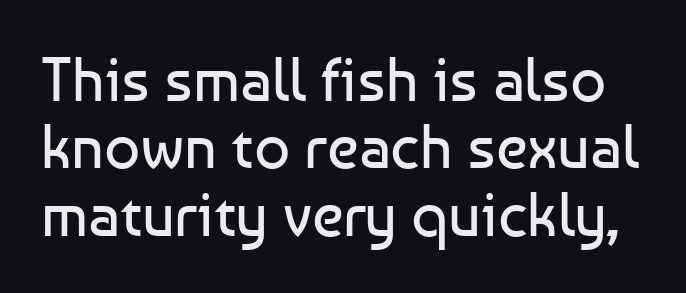
Notice how the stems are strictly vertical — no italics here. Horizontal bands of white between lines are thin slivers. The passage shown is typed in a proportional face where columns would drift. Letters have the restrained weight of plain body copy at most.
